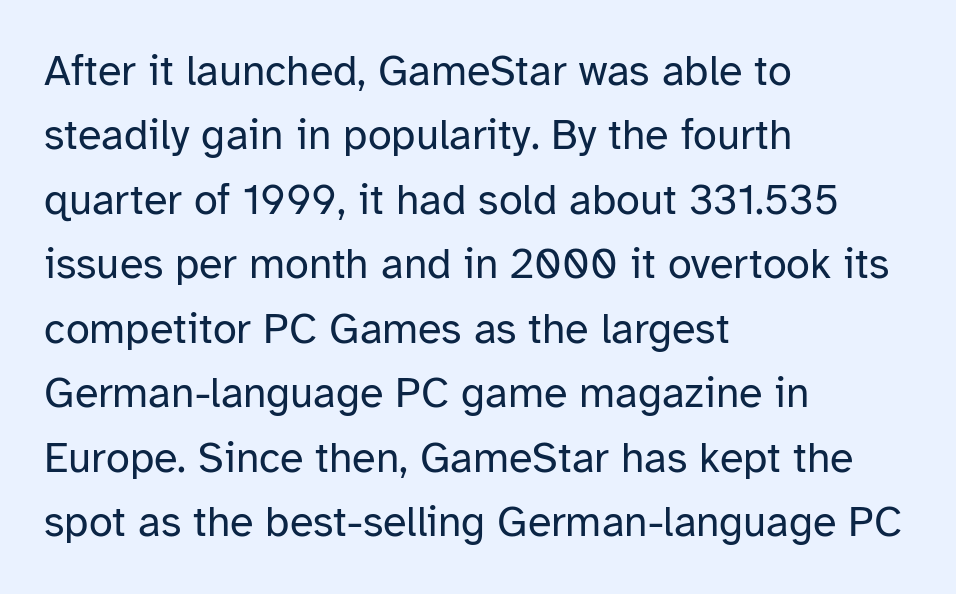
{"serif": "no", "italic": "no", "bold": "no", "weight": "regular", "width": "normal", "stroke_contrast": "low", "x_height": "medium", "monospaced": "no", "underline": "no", "align": "left", "line_spacing": "normal", "line_spacing_ratio": 1.5, "letter_spacing": "normal", "letter_spacing_em": 0.0, "glyph_px": 43}
